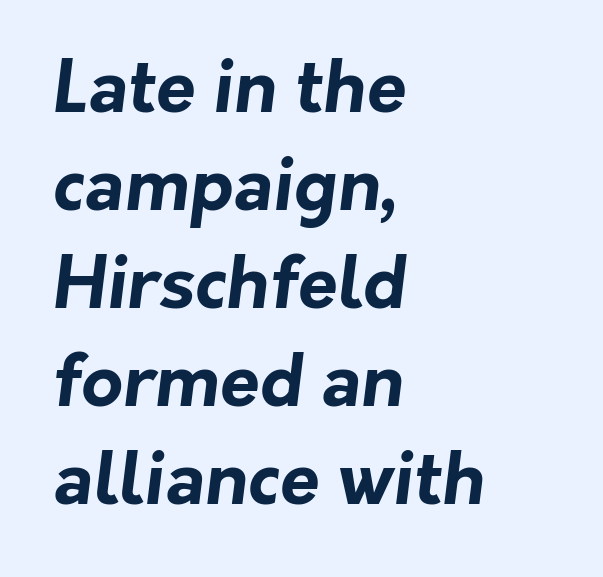
No feet cap the strokes, marking this as sans-serif type. Nobody drew a line under any word here. Plenty of ink on the page — the face is bold. Where is the straight margin? On the left. These lines are rendered in a variable-pitch font. What's the leading like? Ordinary, nothing unusual.
